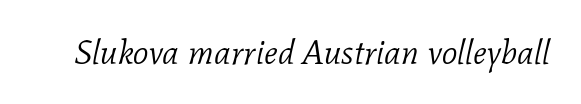
No extra tracking has been applied to these lines. Is this a heavy cut? Hardly; it is regular or lighter. The face used here is proportionally spaced, like ordinary book or web type. Stroke terminals: seriffed. Italic: yes, the glyphs are oblique. Plain, unruled lines of type.
